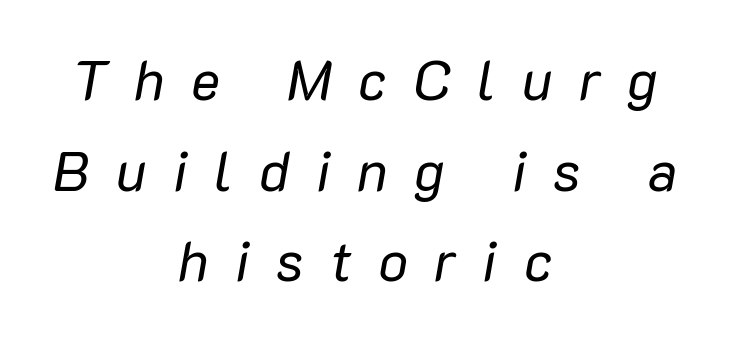
Which margin do the lines hug? Neither — every line sits in the middle. No extra ink here — the face is not bold. Check the space under the baseline: it is left empty. There's an unmistakable incline to the writing here. The gaps between neighbouring characters are conspicuously large.
